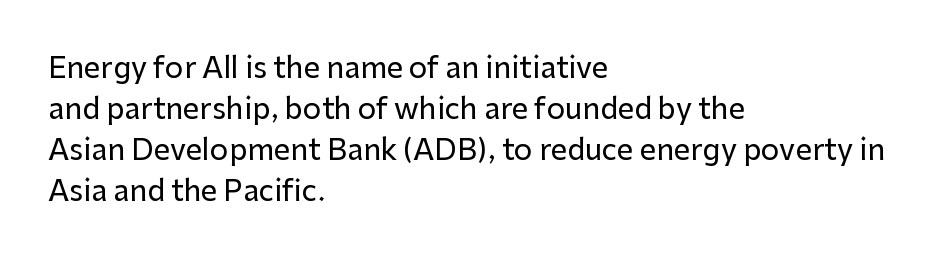
{"serif": "no", "italic": "no", "width": "normal", "stroke_contrast": "low", "x_height": "medium", "monospaced": "no", "underline": "no", "align": "left", "line_spacing": "normal", "line_spacing_ratio": 1.41, "letter_spacing": "normal", "letter_spacing_em": 0.0, "glyph_px": 29}
